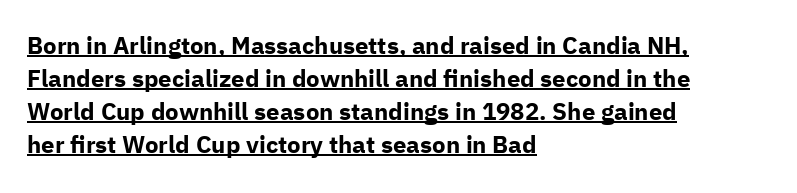
{"italic": "no", "bold": "yes", "underline": "yes", "align": "left", "line_spacing": "normal", "line_spacing_ratio": 1.37, "letter_spacing": "normal", "letter_spacing_em": 0.0, "glyph_px": 24}
